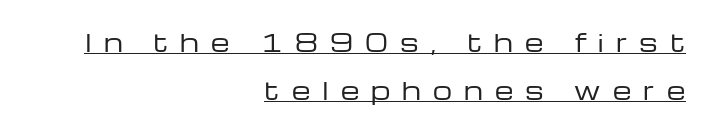
Characters remain perfectly vertical along every line. Each line ends at the same right margin while the left side varies. Horizontal bands of white between lines are thick stripes. Stems here are at most as thick as an everyday book face. The lettering is marked with a stroke running underneath it. Someone cranked the tracking dial way up on this one.
